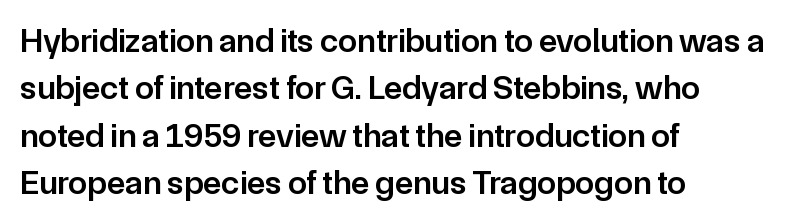
Q: Is the text bold? A: Semi-bold.
Q: Is the text italic (slanted)? A: No, it is upright.
Q: Is the typeface a serif or a sans-serif typeface? A: Sans-serif.
Q: Is the text underlined? A: No.
Q: How is the paragraph aligned? A: Left-aligned.
Q: Is the spacing between letters normal or unusually wide? A: Normal.
Q: Is the spacing between lines tight, normal or loose? A: Normal.
Q: Width (condensed, normal, or wide)? A: Normal.
Q: Stroke contrast? A: Low.
Q: x-height? A: Medium.
Q: Monospaced? A: No.
